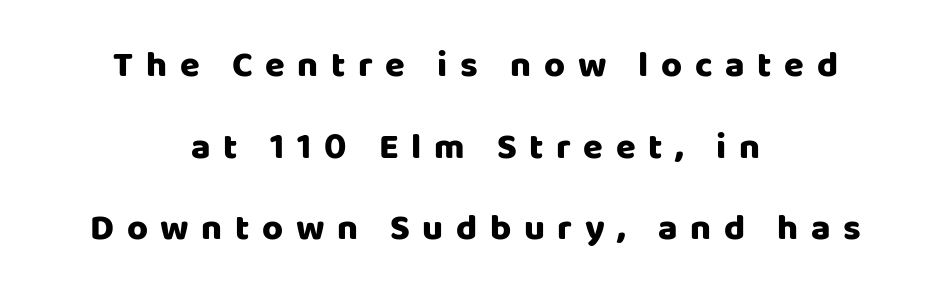
The image shows 36 px heavy sans-serif type, upright; set centered, loose line spacing (2.27x), unusually wide letter spacing (+0.35 em), not underlined; low stroke contrast and a large x-height.
